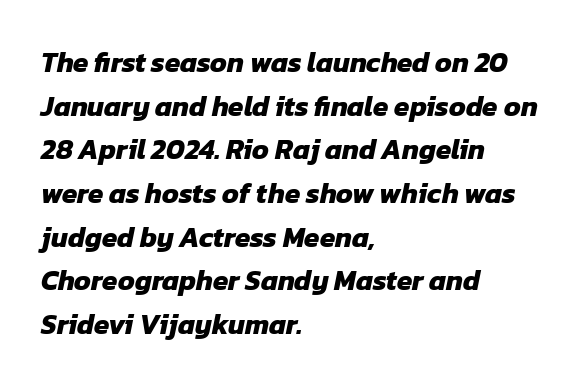
Default kerning and tracking; the words read as compact shapes. Varying glyph widths throughout — classic text-font behaviour. Short and long lines alike share a common starting point at left. The glyphs have the mass of a bold cut. Check where the strokes stop: nothing finishes them off — pure sans. The area under the type is left untouched.
